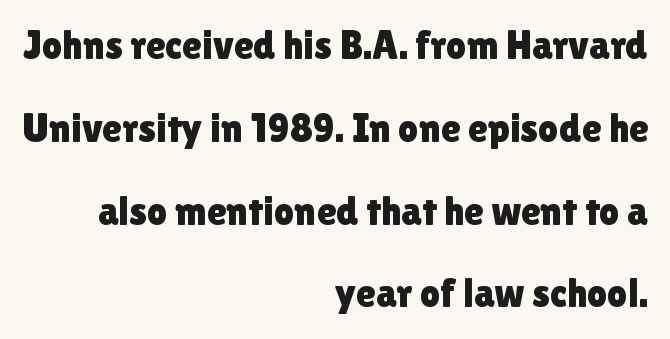
{"serif": "no", "italic": "no", "width": "normal", "stroke_contrast": "low", "x_height": "medium", "monospaced": "no", "underline": "no", "align": "right", "line_spacing": "loose", "line_spacing_ratio": 2.07, "letter_spacing": "normal", "letter_spacing_em": 0.0, "glyph_px": 40}
